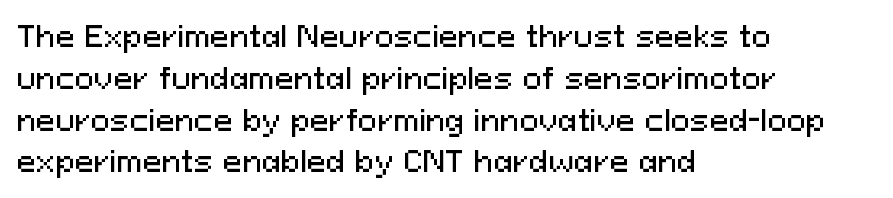
The image shows 29 px sans-serif type, upright; set left-aligned, normal line spacing (1.44x), normal letter spacing, not underlined; medium stroke contrast and a medium x-height.
